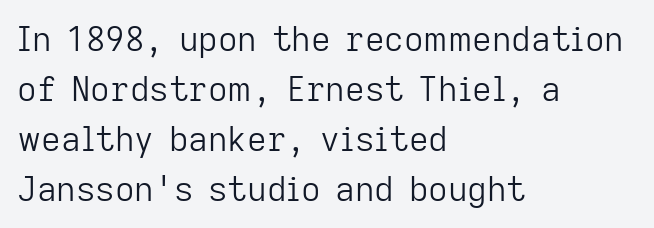
Q: Is the text bold? A: No.
Q: Is the text italic (slanted)? A: No, it is upright.
Q: Is the typeface a serif or a sans-serif typeface? A: Sans-serif.
Q: Is the text underlined? A: No.
Q: How is the paragraph aligned? A: Left-aligned.
Q: Is the spacing between letters normal or unusually wide? A: Normal.
Q: Is the spacing between lines tight, normal or loose? A: Normal.
Q: Width (condensed, normal, or wide)? A: Normal.
Q: Stroke contrast? A: Low.
Q: x-height? A: Medium.
Q: Monospaced? A: No.
